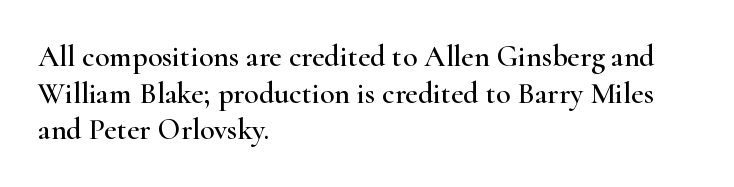
Q: Is the text italic (slanted)? A: No, it is upright.
Q: Is the typeface a serif or a sans-serif typeface? A: Serif.
Q: Is the text underlined? A: No.
Q: How is the paragraph aligned? A: Left-aligned.
Q: Is the spacing between letters normal or unusually wide? A: Normal.
Q: Width (condensed, normal, or wide)? A: Wide.
Q: Stroke contrast? A: High.
Q: x-height? A: Small.
Q: Monospaced? A: No.
